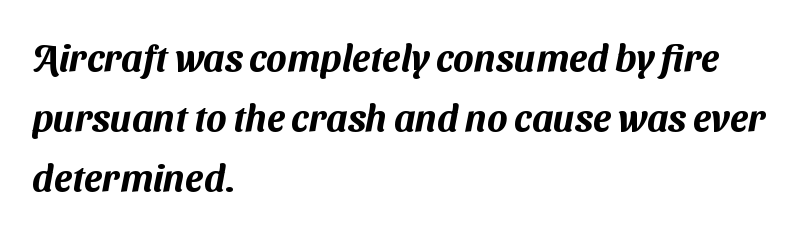
Q: Is the typeface a serif or a sans-serif typeface? A: Sans-serif.
Q: Is the text underlined? A: No.
Q: How is the paragraph aligned? A: Left-aligned.
Q: Is the spacing between letters normal or unusually wide? A: Normal.
Q: Is the spacing between lines tight, normal or loose? A: Normal.
Q: Width (condensed, normal, or wide)? A: Normal.
Q: Stroke contrast? A: Medium.
Q: x-height? A: Medium.
Q: Monospaced? A: No.
